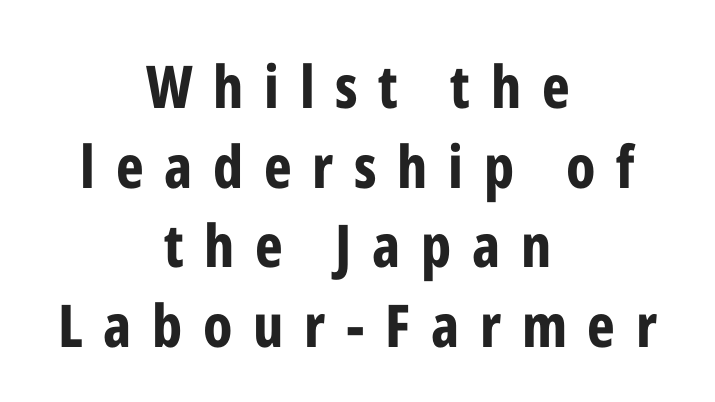
{"serif": "no", "italic": "no", "bold": "yes", "weight": "bold", "width": "condensed", "stroke_contrast": "low", "x_height": "medium", "monospaced": "no", "underline": "no", "align": "center", "line_spacing": "normal", "line_spacing_ratio": 1.35, "letter_spacing": "wide", "letter_spacing_em": 0.35, "glyph_px": 59}
